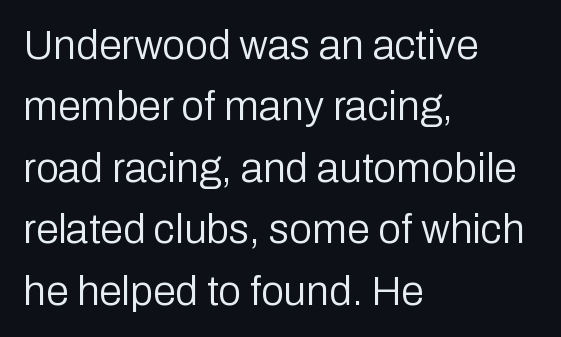
The image shows 41 px regular-weight sans-serif type, upright; set left-aligned, normal line spacing (1.5x), normal letter spacing, not underlined; low stroke contrast and a medium x-height.
